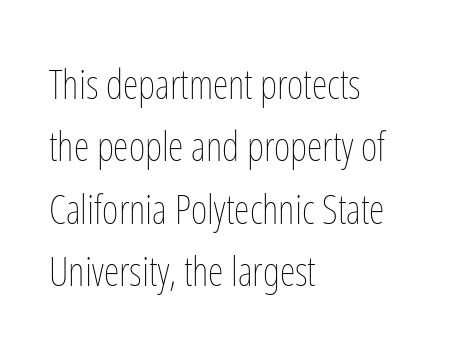
Each letter keeps its own natural width here, so spacing adapts to shape. Students, observe: this is what conventionally led text looks like. Vertical strokes here are truly vertical. Stems and bowls with no extra thickness — not bold. Which margin do the lines hug? The left one — the right edge is uneven. Glance below the letters and you will spot only blank space.
